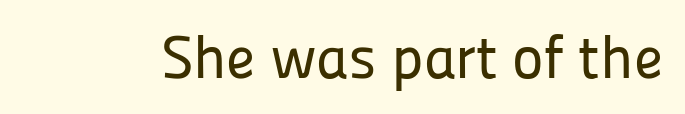
{"serif": "no", "italic": "no", "width": "normal", "stroke_contrast": "low", "x_height": "medium", "monospaced": "no", "underline": "no", "letter_spacing": "normal", "letter_spacing_em": 0.0, "glyph_px": 60}
